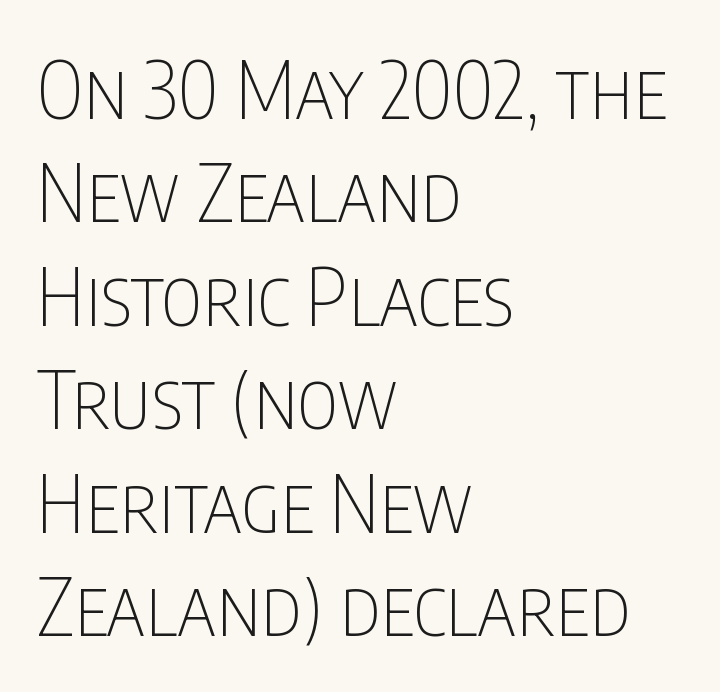
Nobody drew a line under any word here. The rendering uses natural spacing where letterforms have individual widths. Characters remain perfectly vertical along every line. Grotesque or geometric, the face here clearly has no serifs.
